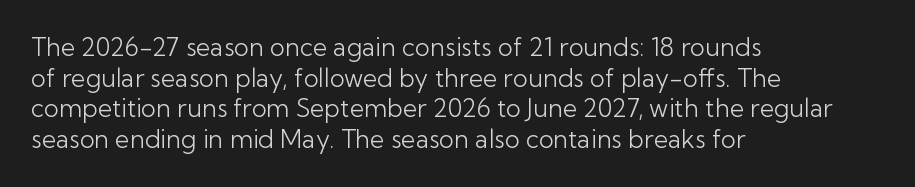
{"italic": "no", "bold": "no", "underline": "no", "align": "left", "line_spacing_ratio": 1.23, "letter_spacing": "normal", "letter_spacing_em": 0.0, "glyph_px": 25}
